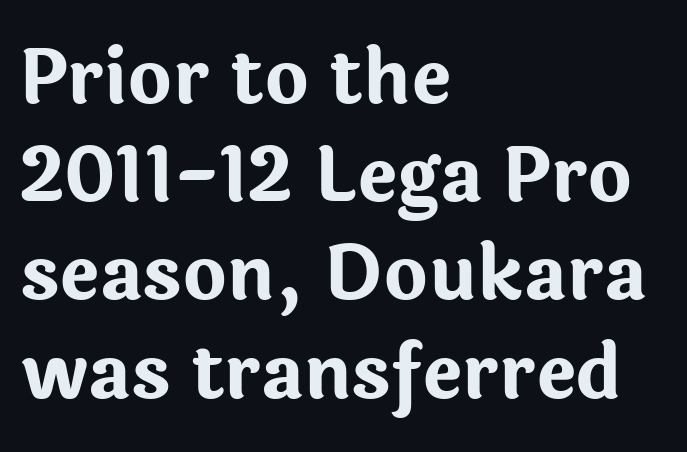
Q: Is the text bold? A: Yes.
Q: Is the text italic (slanted)? A: No, it is upright.
Q: Is the typeface a serif or a sans-serif typeface? A: Sans-serif.
Q: Is the text underlined? A: No.
Q: How is the paragraph aligned? A: Left-aligned.
Q: Is the spacing between letters normal or unusually wide? A: Normal.
Q: Is the spacing between lines tight, normal or loose? A: Normal.
Q: Width (condensed, normal, or wide)? A: Normal.
Q: Stroke contrast? A: Low.
Q: x-height? A: Medium.
Q: Monospaced? A: No.
